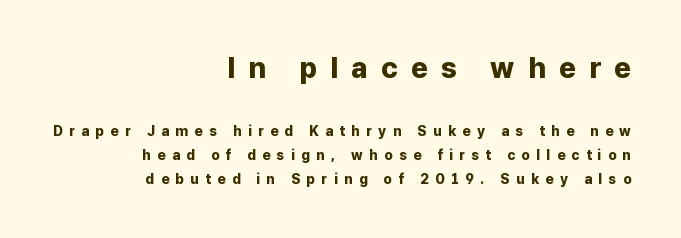
Q: Is the text bold? A: Yes.
Q: Is the text italic (slanted)? A: No, it is upright.
Q: Is the typeface a serif or a sans-serif typeface? A: Sans-serif.
Q: Is the text underlined? A: No.
Q: How is the paragraph aligned? A: Right-aligned.
Q: Is the spacing between letters normal or unusually wide? A: Unusually wide.
Q: Is the spacing between lines tight, normal or loose? A: Normal.
Q: Which block of text is set in a larger size, the first (top) or the second (bottom)? A: The first (top) one.
Q: Width (condensed, normal, or wide)? A: Normal.
Q: Stroke contrast? A: Low.
Q: x-height? A: Medium.
Q: Monospaced? A: No.
